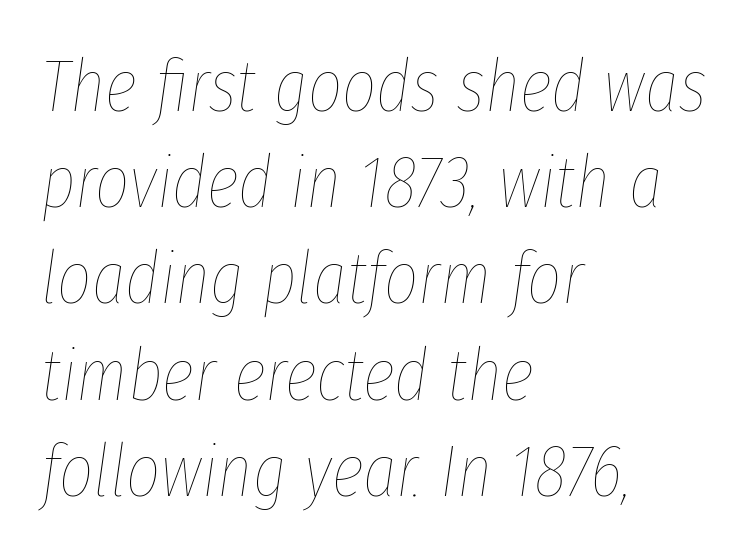
The image shows 74 px thin, condensed type, italic (leaning right); set left-aligned, normal line spacing (1.3x), normal letter spacing, not underlined; low stroke contrast and a medium x-height.
